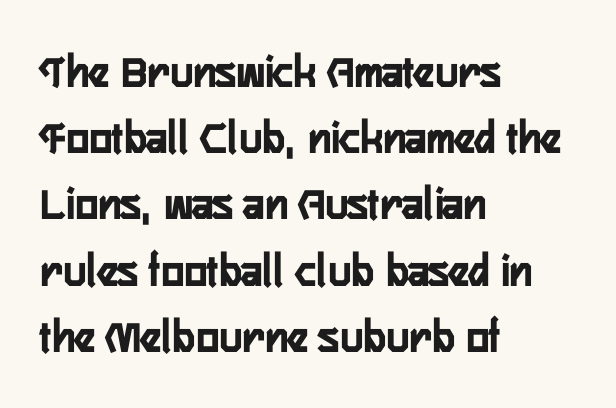
Look at the tracking — it's just the regular setting, nothing added. All the whitespace from short lines collects on the right. This sample has the flowing, uneven cadence of proportional lettering. Rendered with straight, roman letterforms. The string is rendered with underlining switched off. The face used here is a sans, in the tradition of grotesques and geometrics.
